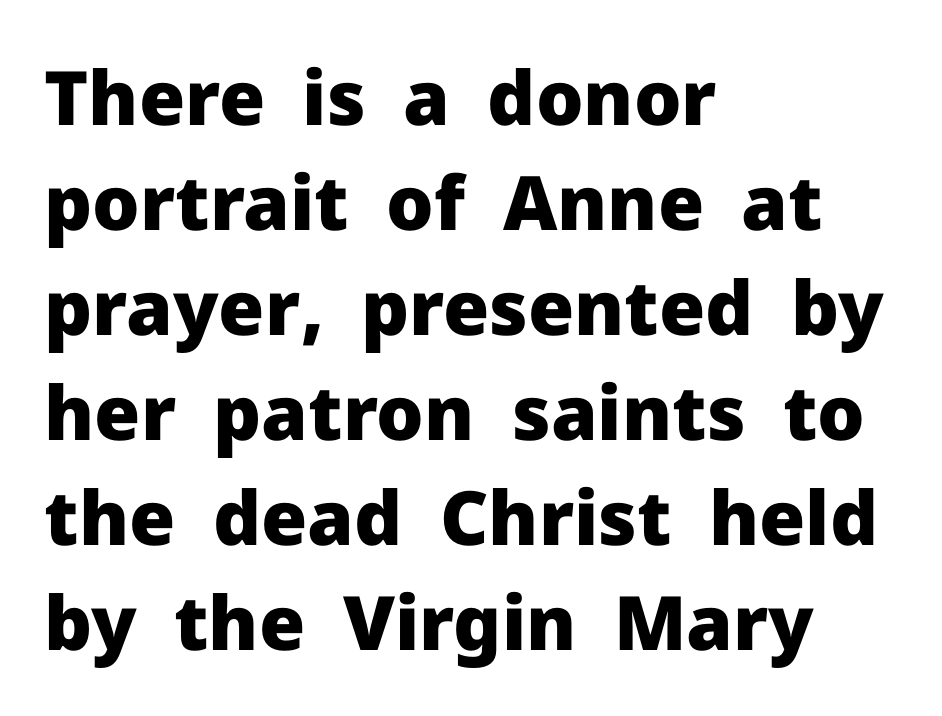
The font is running at its bold setting. Bare-footed words on every line. The characters display no serif detailing; their extremities are plain. Students, observe: this is what conventionally led text looks like. Note the varied advance widths — an 'i' is clearly narrower than an 'm'.
